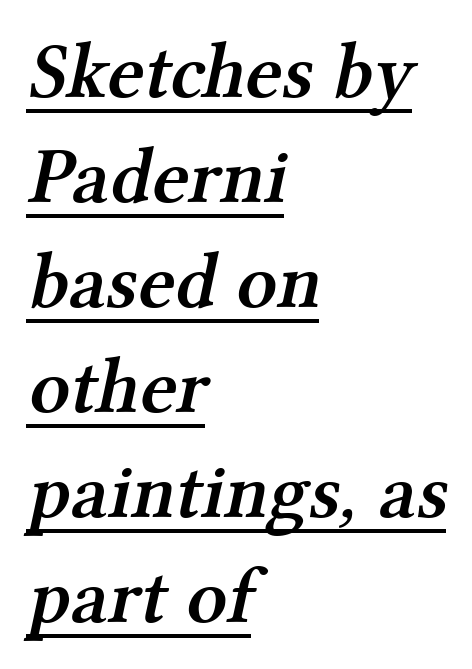
Q: Is the text bold? A: Semi-bold.
Q: Is the typeface a serif or a sans-serif typeface? A: Serif.
Q: Is the text underlined? A: Yes.
Q: How is the paragraph aligned? A: Left-aligned.
Q: Is the spacing between letters normal or unusually wide? A: Normal.
Q: Is the spacing between lines tight, normal or loose? A: Normal.
Q: Width (condensed, normal, or wide)? A: Normal.
Q: Stroke contrast? A: Medium.
Q: x-height? A: Medium.
Q: Monospaced? A: No.
